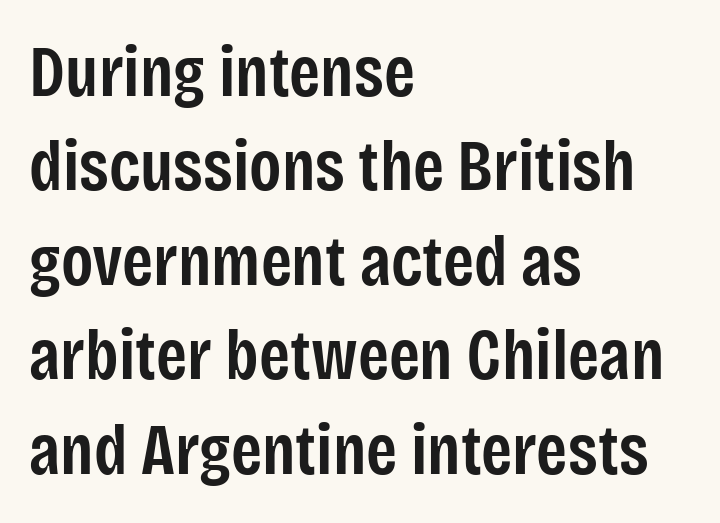
The image shows 71 px semibold, condensed sans-serif type, upright; set left-aligned, normal line spacing (1.33x), normal letter spacing, not underlined; low stroke contrast and a large x-height.
